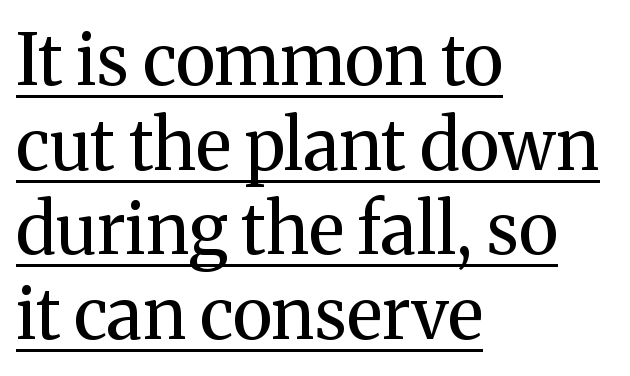
Each line of the rendering has a horizontal stroke beneath the glyphs. Do the characters align in a grid? No, the font is proportional. Letters have the restrained weight of plain body copy at most. Caption: standard tracking, unaltered. Posture: upright roman.
